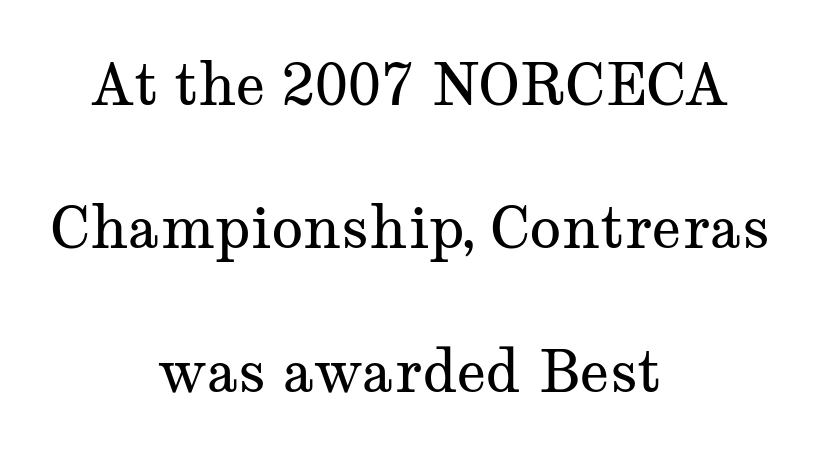
Q: Is the text bold? A: No.
Q: Is the text italic (slanted)? A: No, it is upright.
Q: Is the typeface a serif or a sans-serif typeface? A: Serif.
Q: Is the text underlined? A: No.
Q: How is the paragraph aligned? A: Centered.
Q: Is the spacing between letters normal or unusually wide? A: Normal.
Q: Is the spacing between lines tight, normal or loose? A: Loose.
Q: Width (condensed, normal, or wide)? A: Wide.
Q: Stroke contrast? A: Medium.
Q: x-height? A: Medium.
Q: Monospaced? A: No.
